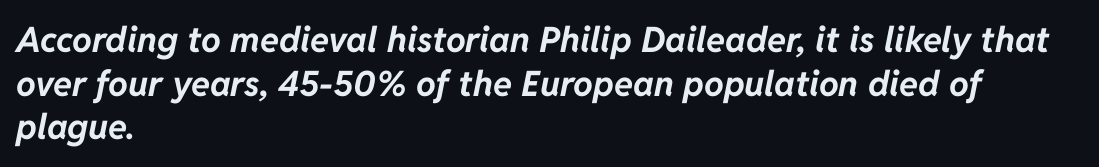
The image shows 35 px bold type, italic (leaning right); set left-aligned, normal line spacing (1.25x), normal letter spacing, not underlined; low stroke contrast and a medium x-height.
